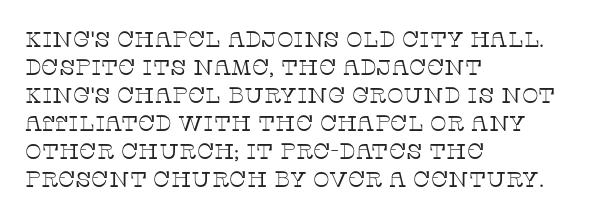
The image shows 22 px text type, upright; set left-aligned, normal line spacing (1.27x), normal letter spacing, not underlined.
